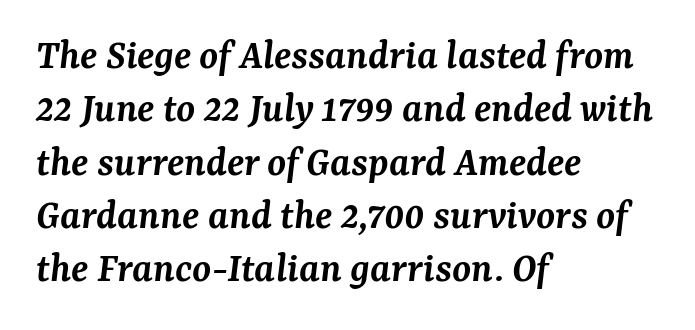
Q: Is the text bold? A: Semi-bold.
Q: Is the text italic (slanted)? A: Yes, it leans right by about 7 degrees.
Q: Is the typeface a serif or a sans-serif typeface? A: Serif.
Q: Is the text underlined? A: No.
Q: How is the paragraph aligned? A: Left-aligned.
Q: Is the spacing between letters normal or unusually wide? A: Normal.
Q: Width (condensed, normal, or wide)? A: Normal.
Q: Stroke contrast? A: Medium.
Q: x-height? A: Medium.
Q: Monospaced? A: No.
